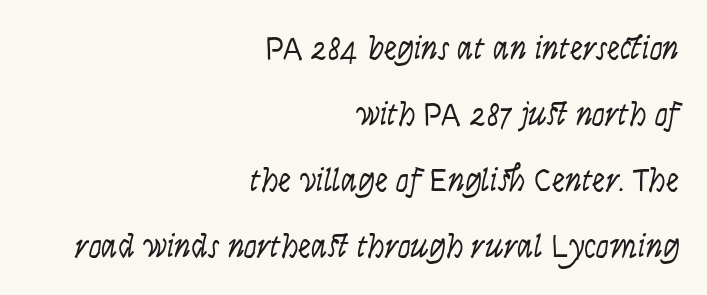
These lines keep a tight, regular rhythm from letter to letter. Regarding leading, the lines here are spaced well apart. Line ends are locked; line starts wander. The glyphs are unaccompanied by any horizontal stroke below them. No extra ink here — the face is not bold.
